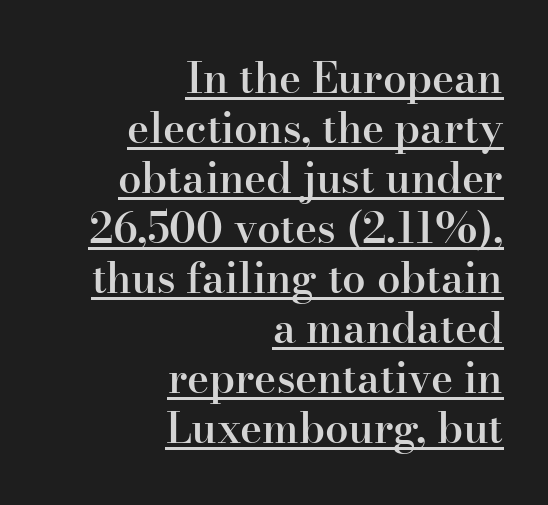
The letters advance in unequal steps, a hallmark of proportional type. The setting favours the right margin, as signatures and pull-quotes sometimes do. The passage shown is semibold, sitting just below true bold. Every word sits above its own underline. Does the type have serifs? Yes, each stem ends in a small foot.
